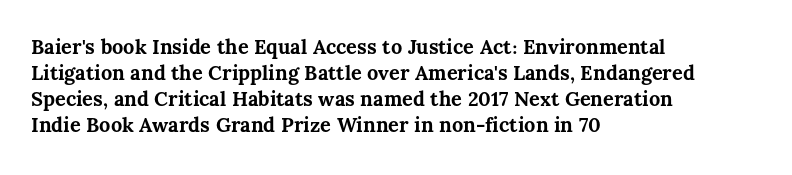
Q: Is the text bold? A: Yes.
Q: Is the text italic (slanted)? A: No, it is upright.
Q: Is the text underlined? A: No.
Q: How is the paragraph aligned? A: Left-aligned.
Q: Is the spacing between letters normal or unusually wide? A: Normal.
Q: Is the spacing between lines tight, normal or loose? A: Normal.
